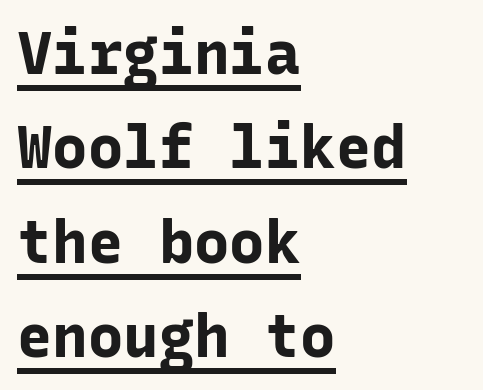
Q: Is the text bold? A: Yes.
Q: Is the text italic (slanted)? A: No, it is upright.
Q: Is the typeface a serif or a sans-serif typeface? A: Sans-serif.
Q: Is the text underlined? A: Yes.
Q: How is the paragraph aligned? A: Left-aligned.
Q: Is the spacing between letters normal or unusually wide? A: Normal.
Q: Is the spacing between lines tight, normal or loose? A: Normal.
Q: Width (condensed, normal, or wide)? A: Normal.
Q: Stroke contrast? A: Low.
Q: x-height? A: Medium.
Q: Monospaced? A: Yes.
